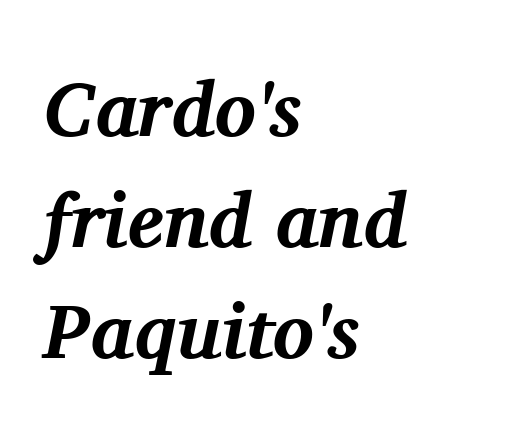
The image shows 77 px bold serif type, italic (leaning right); set left-aligned, normal line spacing (1.44x), normal letter spacing, not underlined; medium stroke contrast and a medium x-height.
